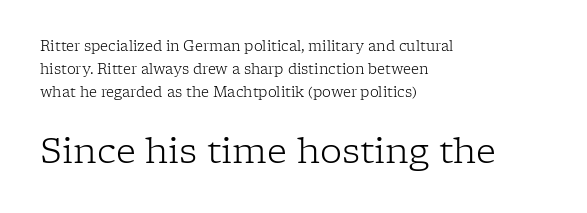
Q: Is the text bold? A: No.
Q: Is the text italic (slanted)? A: No, it is upright.
Q: Is the typeface a serif or a sans-serif typeface? A: Serif.
Q: Is the text underlined? A: No.
Q: How is the paragraph aligned? A: Left-aligned.
Q: Is the spacing between letters normal or unusually wide? A: Normal.
Q: Is the spacing between lines tight, normal or loose? A: Normal.
Q: Which block of text is set in a larger size, the first (top) or the second (bottom)? A: The second (bottom) one.
Q: Width (condensed, normal, or wide)? A: Normal.
Q: Stroke contrast? A: Low.
Q: x-height? A: Medium.
Q: Monospaced? A: No.
